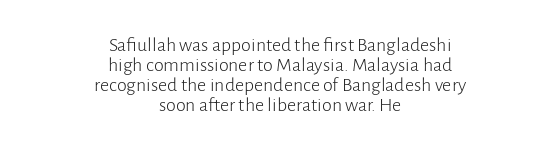
{"italic": "no", "bold": "no", "underline": "no", "align": "center", "line_spacing": "tight", "line_spacing_ratio": 1.0, "letter_spacing": "normal", "letter_spacing_em": 0.0, "glyph_px": 20}
